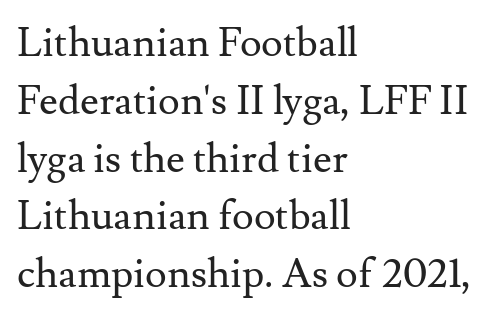
Q: Is the text bold? A: No.
Q: Is the text italic (slanted)? A: No, it is upright.
Q: Is the typeface a serif or a sans-serif typeface? A: Serif.
Q: Is the text underlined? A: No.
Q: How is the paragraph aligned? A: Left-aligned.
Q: Is the spacing between letters normal or unusually wide? A: Normal.
Q: Is the spacing between lines tight, normal or loose? A: Normal.
Q: Width (condensed, normal, or wide)? A: Normal.
Q: Stroke contrast? A: Medium.
Q: x-height? A: Small.
Q: Monospaced? A: No.
